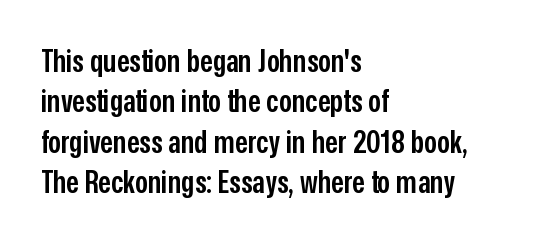
{"serif": "no", "italic": "no", "bold": "semi", "weight": "semibold", "width": "condensed", "stroke_contrast": "low", "x_height": "medium", "monospaced": "no", "underline": "no", "align": "left", "line_spacing": "normal", "line_spacing_ratio": 1.26, "letter_spacing": "normal", "letter_spacing_em": 0.0, "glyph_px": 32}
